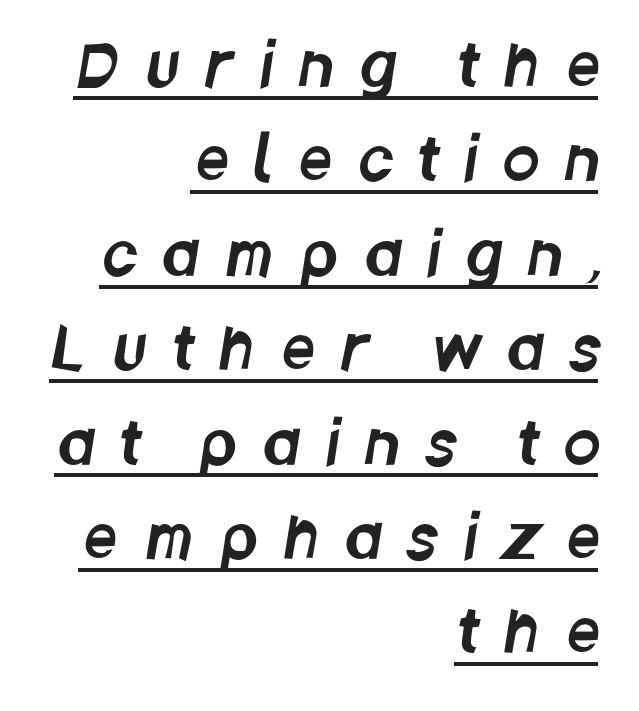
The passage shown is underscored from start to finish. The text was rendered using a sans face with plain stroke endings. Caption: multi-line text, flush right, ragged left. The rendering uses natural spacing where letterforms have individual widths. The tracking reads as deliberately expanded to a designer's eye. These lines sit exactly where default settings would place them.
